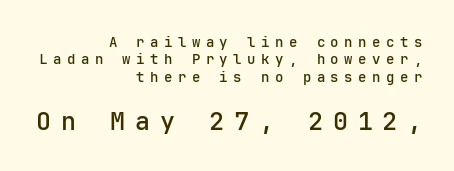
The image shows 25 px text type, upright; set right-aligned, normal line spacing (1.25x), unusually wide letter spacing (+0.39 em), not underlined; the second (bottom) block is 1.79x larger.
